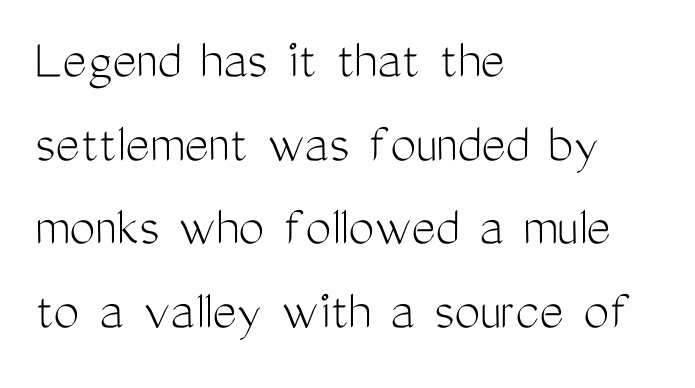
Varying glyph widths throughout — classic text-font behaviour. This sample uses a sans-serif face. Words float on clear page, feet unadorned. The face looks like a standard text weight, possibly lighter. These lines were composed using upright roman letters. Default kerning and tracking; the words read as compact shapes.
